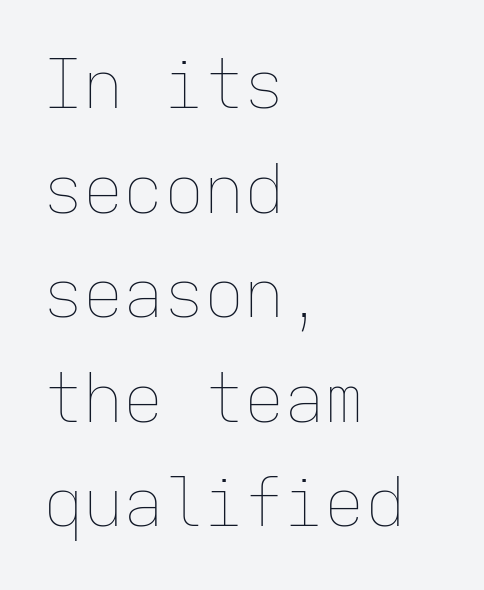
{"italic": "no", "bold": "no", "weight": "thin", "width": "normal", "stroke_contrast": "low", "x_height": "medium", "monospaced": "yes", "underline": "no", "align": "left", "line_spacing": "normal", "line_spacing_ratio": 1.56, "letter_spacing": "normal", "letter_spacing_em": 0.0, "glyph_px": 67}
